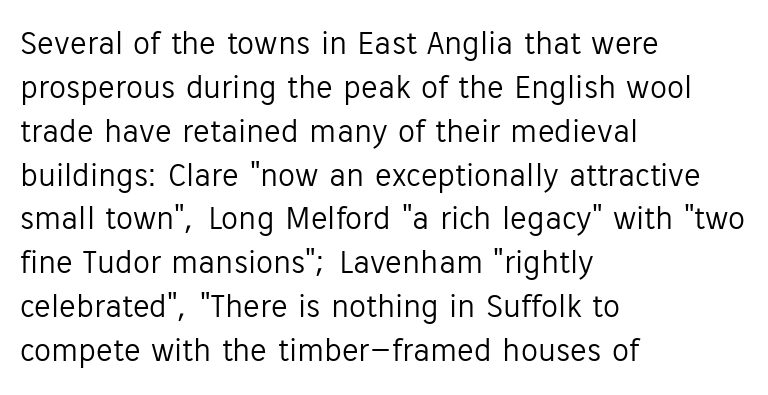
Q: Is the text bold? A: No.
Q: Is the text italic (slanted)? A: No, it is upright.
Q: Is the typeface a serif or a sans-serif typeface? A: Sans-serif.
Q: Is the text underlined? A: No.
Q: How is the paragraph aligned? A: Left-aligned.
Q: Is the spacing between letters normal or unusually wide? A: Normal.
Q: Is the spacing between lines tight, normal or loose? A: Normal.
Q: Width (condensed, normal, or wide)? A: Normal.
Q: Stroke contrast? A: Low.
Q: x-height? A: Medium.
Q: Monospaced? A: No.
